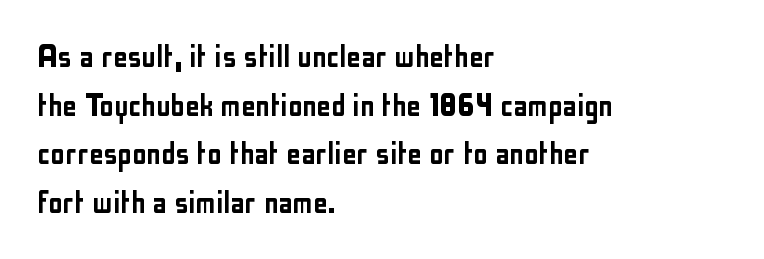
The image shows 36 px condensed sans-serif type, upright; set left-aligned, normal line spacing (1.35x), normal letter spacing, not underlined; low stroke contrast and a medium x-height.
